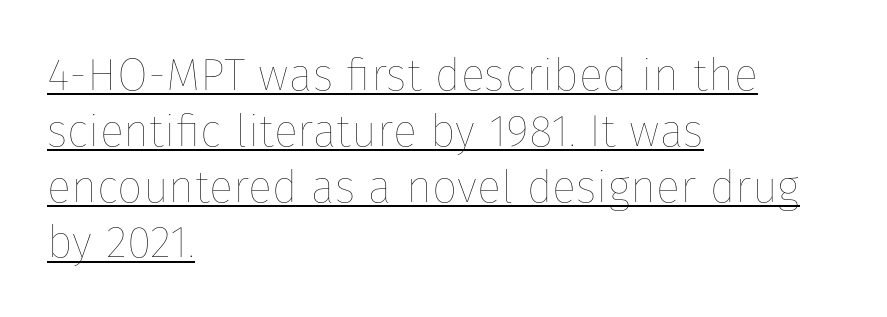
{"italic": "no", "bold": "no", "weight": "thin", "width": "normal", "stroke_contrast": "low", "x_height": "medium", "monospaced": "no", "underline": "yes", "align": "left", "line_spacing_ratio": 1.24, "letter_spacing": "normal", "letter_spacing_em": 0.0, "glyph_px": 45}
